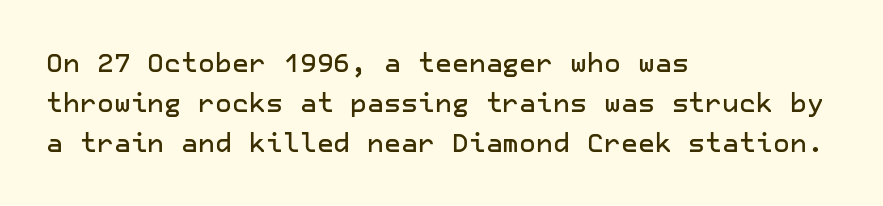
Q: Is the text italic (slanted)? A: No, it is upright.
Q: Is the text underlined? A: No.
Q: How is the paragraph aligned? A: Left-aligned.
Q: Is the spacing between letters normal or unusually wide? A: Normal.
Q: Is the spacing between lines tight, normal or loose? A: Normal.
